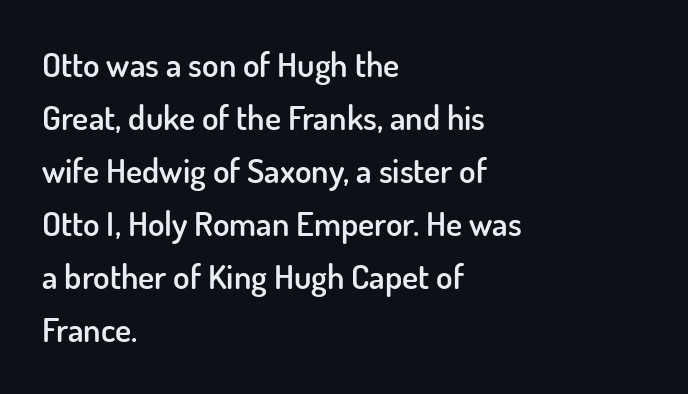
{"serif": "no", "italic": "no", "bold": "semi", "weight": "semibold", "width": "normal", "stroke_contrast": "low", "x_height": "small", "monospaced": "no", "underline": "no", "align": "left", "line_spacing": "normal", "line_spacing_ratio": 1.56, "letter_spacing": "normal", "letter_spacing_em": 0.0, "glyph_px": 34}
